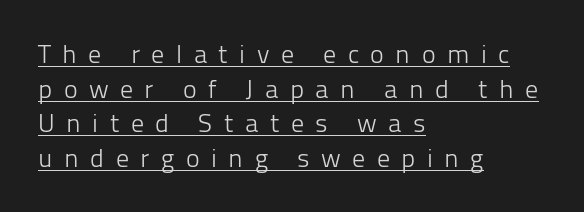
{"italic": "no", "bold": "no", "underline": "yes", "align": "left", "line_spacing": "normal", "line_spacing_ratio": 1.33, "letter_spacing": "wide", "letter_spacing_em": 0.44, "glyph_px": 26}
